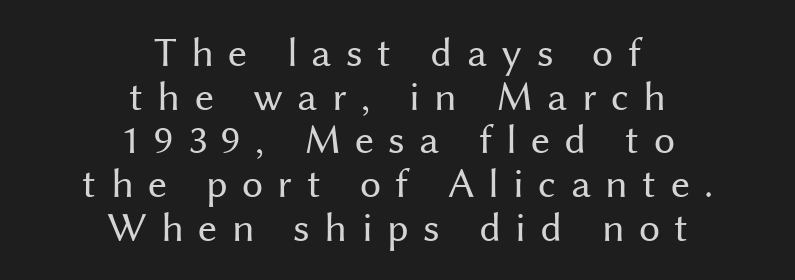
Heaviness? Minimal to ordinary, like unemphasized prose. Every row of glyphs is offset so its center matches the block's center. This is roman type, the default non-slanted kind. Look at the bottom of the vertical strokes: they stop flat, with no serifs. The rendering uses a small line-height, squeezing the rows.
